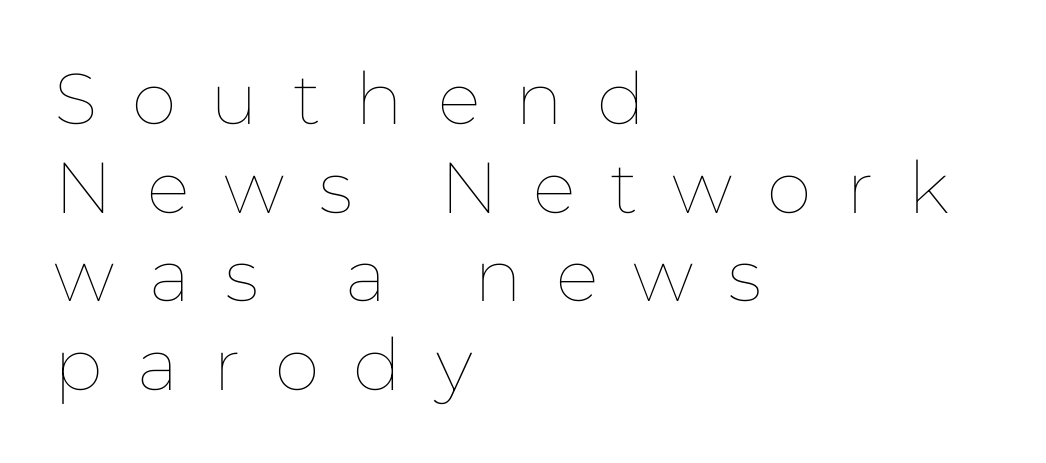
Does the lettering tilt? It doesn't — this is upright. Weight: regular or lighter. The passage shown has open, widely tracked lettering throughout. Descenders are the only things crossing below the line. The setting favours the left margin, as ordinary paragraphs usually do. Proportional: the letters do not fall into vertical columns.
